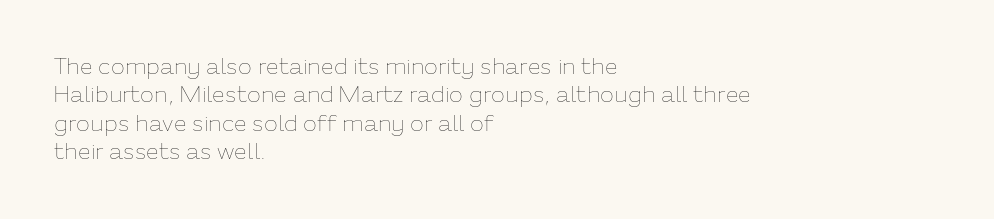
{"italic": "no", "bold": "no", "underline": "no", "align": "left", "line_spacing_ratio": 1.23, "letter_spacing": "normal", "letter_spacing_em": 0.0, "glyph_px": 23}
